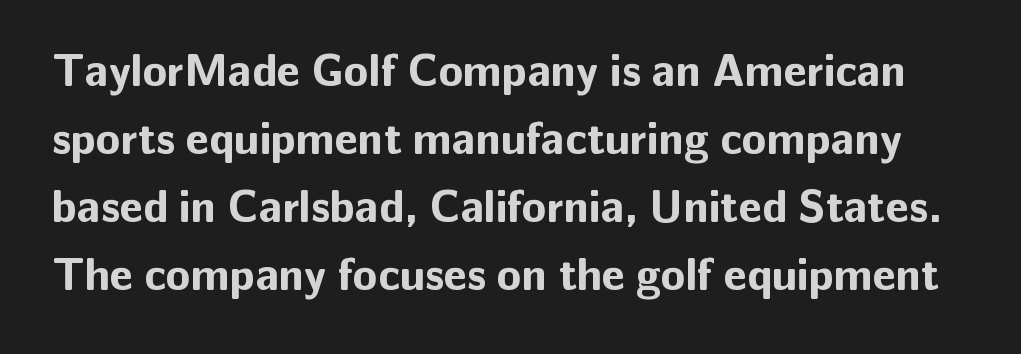
A full-strength bold gives these letters their thick strokes. Look at the bottom of the vertical strokes: they stop flat, with no serifs. Style check: upright. Spacing verdict: proportional, widths tailored to each character. These lines keep a tight, regular rhythm from letter to letter.
